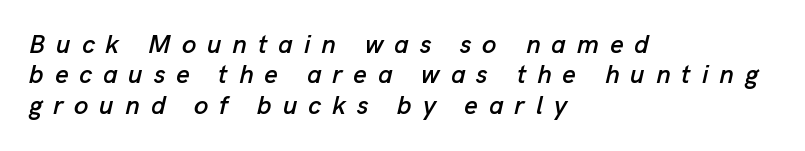
Alignment: flush left. Substantial extra tracking has been applied to these lines. Bare-footed words on every line. Emphasis-style slanted type is in use.
